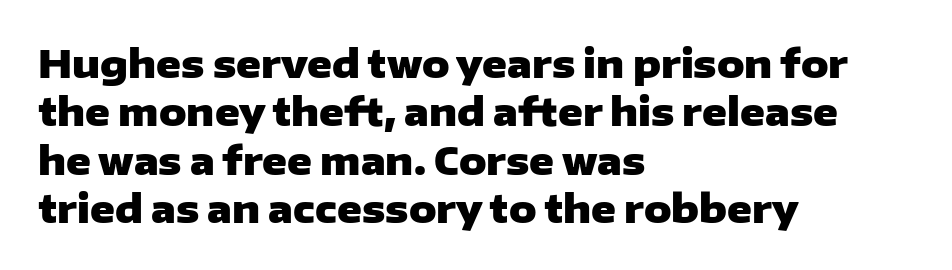
The image shows 38 px heavy, wide sans-serif type, upright; set left-aligned, normal line spacing (1.27x), normal letter spacing, not underlined; low stroke contrast and a medium x-height.
